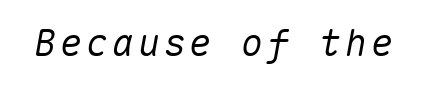
Think of a typewriter: that constant character pitch is what you see here. Would a proofreader flag this as italicized? Yes. The words here are not underlined.
